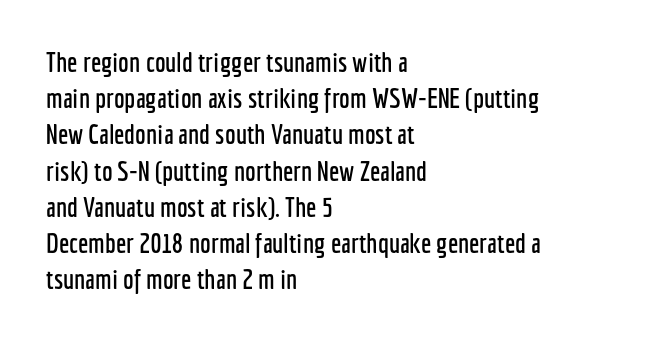
{"italic": "no", "underline": "no", "align": "left", "line_spacing": "normal", "line_spacing_ratio": 1.34, "letter_spacing": "normal", "letter_spacing_em": 0.0, "glyph_px": 27}
